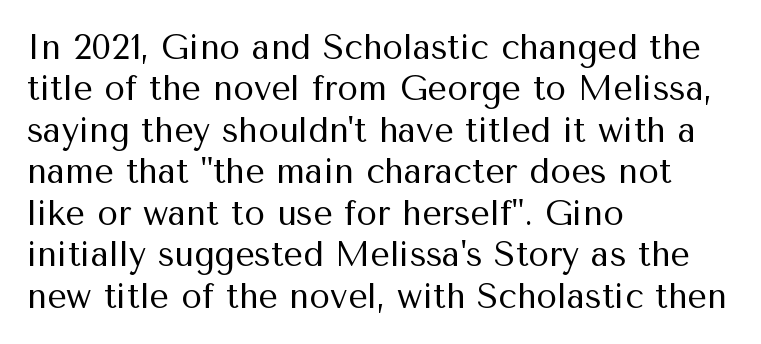
The image shows 34 px regular-weight sans-serif type, upright; set left-aligned, line spacing 1.22x, normal letter spacing, not underlined; medium stroke contrast and a medium x-height.
